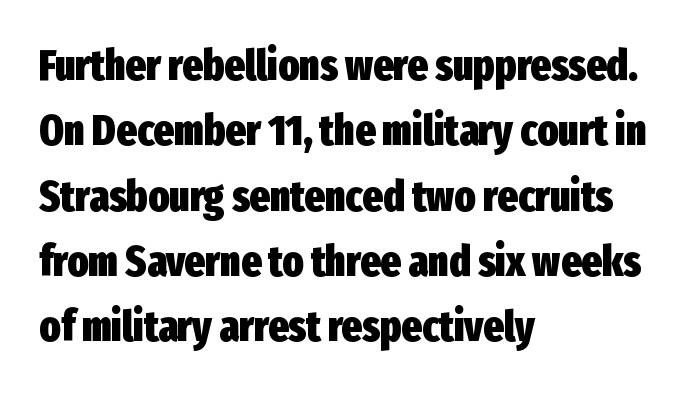
The image shows 43 px heavy, condensed sans-serif type, upright; set left-aligned, normal line spacing (1.52x), normal letter spacing, not underlined; low stroke contrast and a medium x-height.
